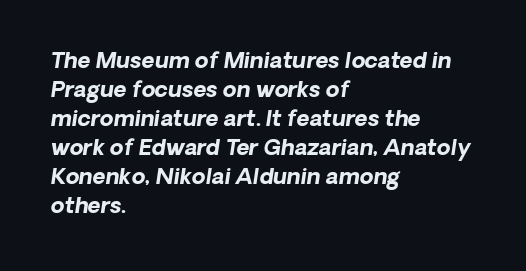
{"italic": "yes", "lean": "right", "slant_degrees": 8, "bold": "yes", "underline": "no", "align": "left", "line_spacing": "normal", "line_spacing_ratio": 1.32, "letter_spacing": "normal", "letter_spacing_em": 0.0, "glyph_px": 22}
